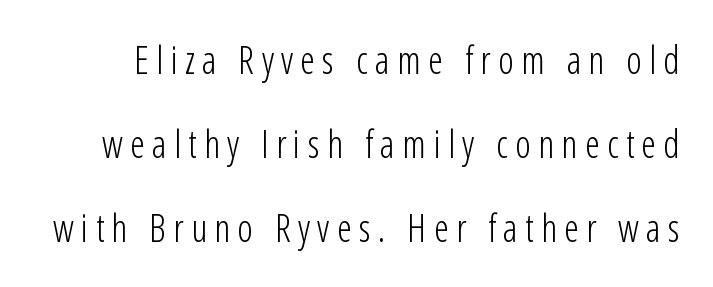
A quiet, ordinary-to-light weight characterises the typeface. The baseline area is clear. The typography opts for an upright posture over an oblique one. Varying glyph widths throughout — classic text-font behaviour. In terms of leading, this rendering errs on the spacious side. I'd call this a sans setting — the letters go barefoot.
